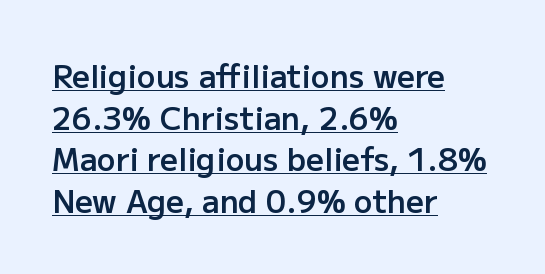
The image shows 31 px semibold sans-serif type, upright; set left-aligned, normal line spacing (1.34x), normal letter spacing, underlined; low stroke contrast and a medium x-height.
